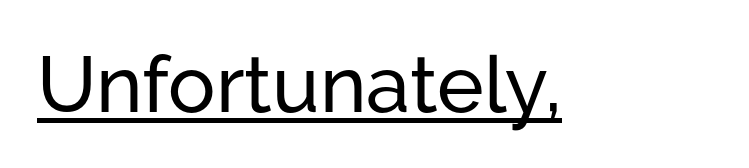
{"serif": "no", "italic": "no", "width": "normal", "stroke_contrast": "low", "x_height": "medium", "monospaced": "no", "underline": "yes", "letter_spacing": "normal", "letter_spacing_em": 0.0, "glyph_px": 79}
